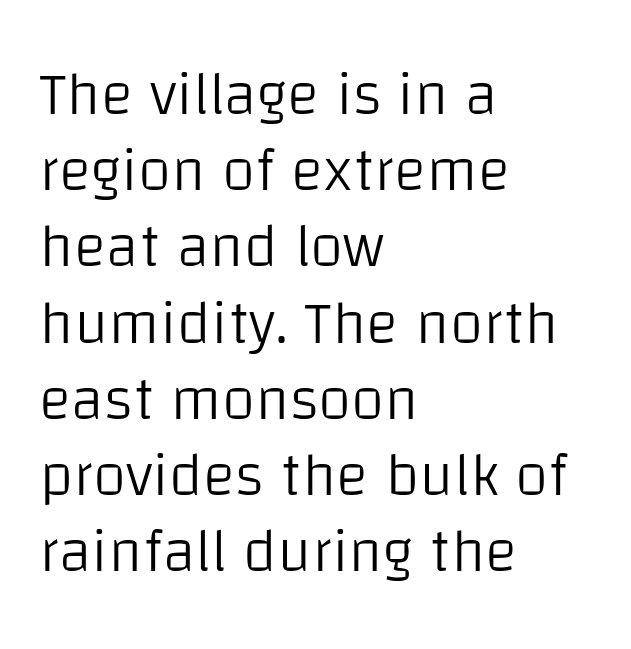
The image shows 61 px light sans-serif type, upright; set left-aligned, normal line spacing (1.25x), normal letter spacing, not underlined; low stroke contrast and a large x-height.
